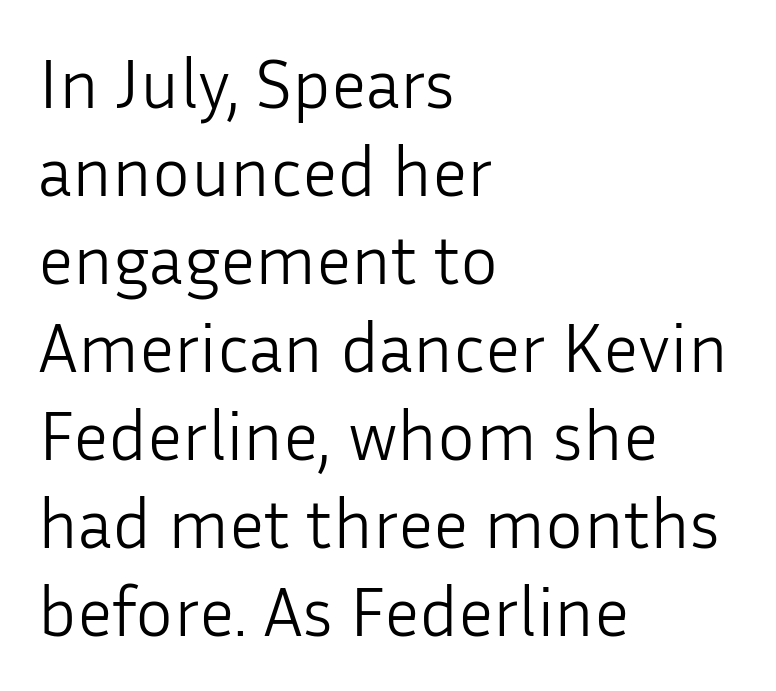
Q: Is the text bold? A: No.
Q: Is the text italic (slanted)? A: No, it is upright.
Q: Is the typeface a serif or a sans-serif typeface? A: Sans-serif.
Q: Is the text underlined? A: No.
Q: How is the paragraph aligned? A: Left-aligned.
Q: Is the spacing between letters normal or unusually wide? A: Normal.
Q: Width (condensed, normal, or wide)? A: Normal.
Q: Stroke contrast? A: Low.
Q: x-height? A: Medium.
Q: Monospaced? A: No.
